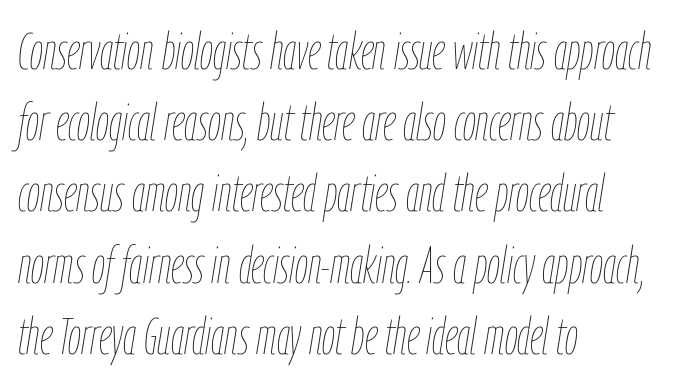
{"italic": "yes", "lean": "right", "slant_degrees": 9, "bold": "no", "weight": "thin", "width": "condensed", "stroke_contrast": "low", "x_height": "medium", "monospaced": "no", "underline": "no", "align": "left", "line_spacing": "normal", "line_spacing_ratio": 1.37, "letter_spacing": "normal", "letter_spacing_em": 0.0, "glyph_px": 52}
